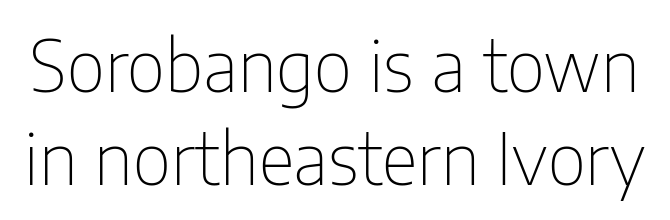
The image shows 71 px thin, condensed sans-serif type, upright; set normal line spacing (1.31x), normal letter spacing, not underlined; low stroke contrast and a medium x-height.
